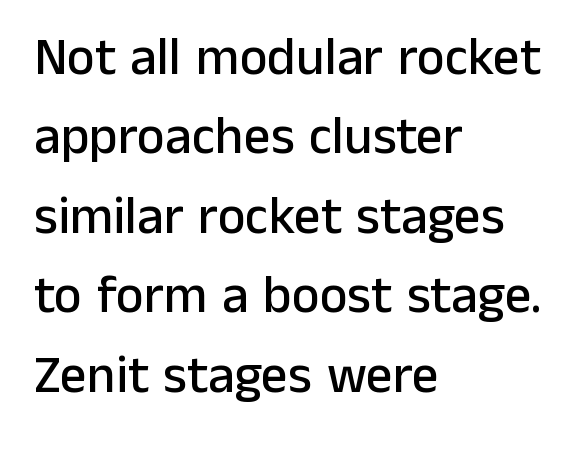
{"serif": "no", "italic": "no", "width": "normal", "stroke_contrast": "low", "x_height": "medium", "monospaced": "no", "underline": "no", "align": "left", "line_spacing": "normal", "line_spacing_ratio": 1.5, "letter_spacing": "normal", "letter_spacing_em": 0.0, "glyph_px": 53}
